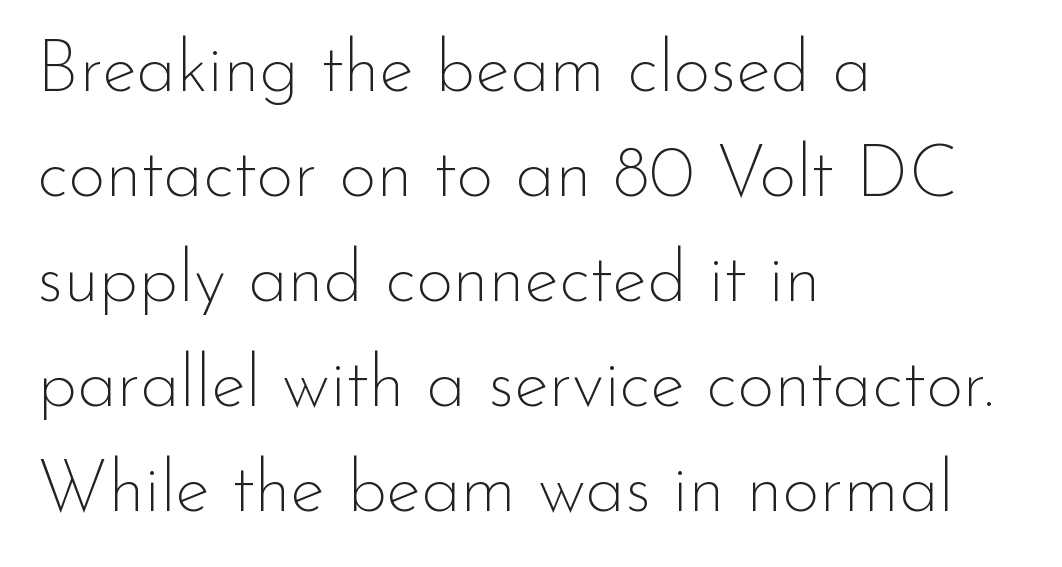
The image shows 72 px thin sans-serif type, upright; set left-aligned, normal line spacing (1.46x), normal letter spacing, not underlined; low stroke contrast and a small x-height.
